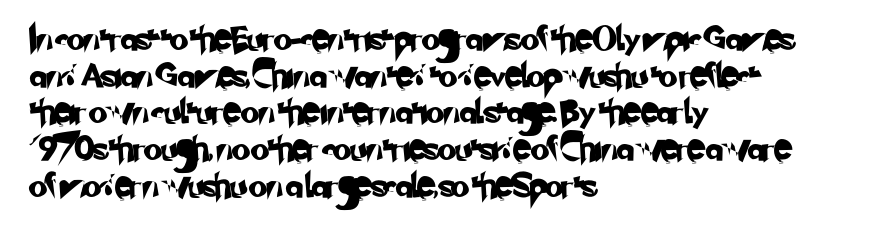
There is no visible air inserted between adjacent glyphs. The text block is weighted toward the left margin, trailing off unevenly rightward. Leading matches the norm, producing a regular column. Anything drawn beneath the words? Only blank space.
